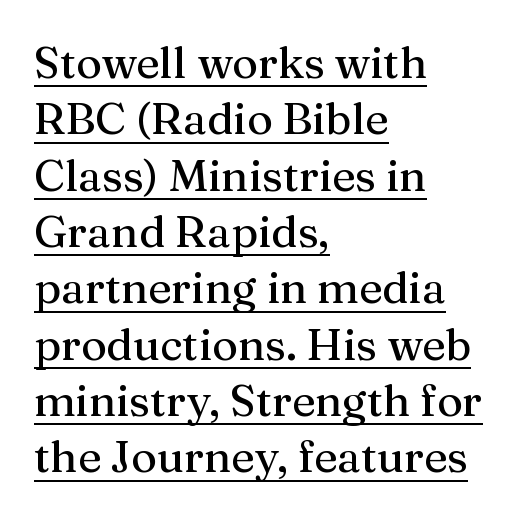
{"serif": "yes", "italic": "no", "width": "normal", "stroke_contrast": "medium", "x_height": "medium", "monospaced": "no", "underline": "yes", "align": "left", "line_spacing": "normal", "line_spacing_ratio": 1.28, "letter_spacing": "normal", "letter_spacing_em": 0.0, "glyph_px": 44}
